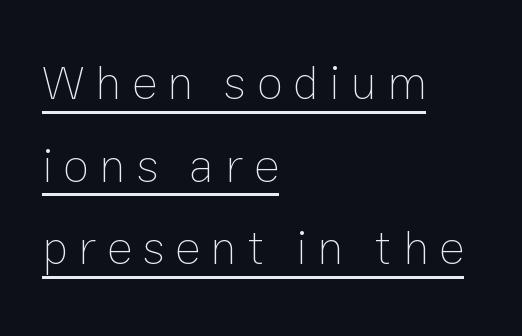
Each letter keeps its own natural width here, so spacing adapts to shape. In designer terms, the underline attribute is active on this setting. The font sits on the lighter half of the weight spectrum, regular included. Characters follow at a spacing far wider than the type designer built in. A classic flush-left, rag-right setting is used for this passage.
